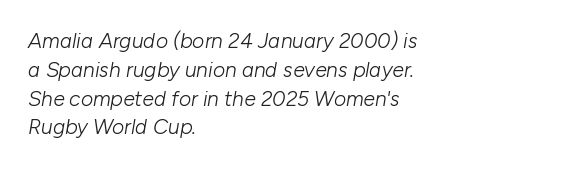
Line starts are locked; line ends wander. Standard letterfit; no display-style spreading of the glyphs. A typesetter would mark this as italic. The face looks like a standard text weight, possibly lighter.
